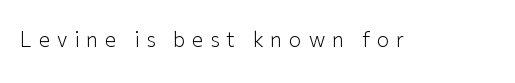
Q: Is the text bold? A: No.
Q: Is the text italic (slanted)? A: No, it is upright.
Q: Is the text underlined? A: No.
Q: Is the spacing between letters normal or unusually wide? A: Unusually wide.
